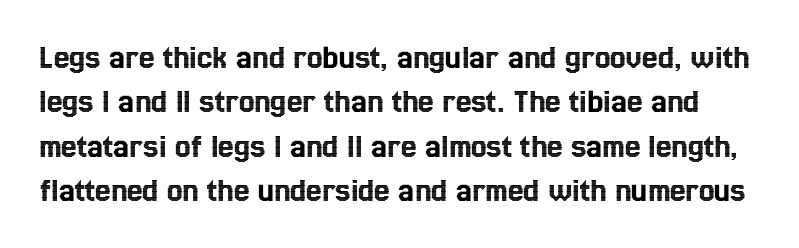
{"italic": "no", "width": "condensed", "x_height": "medium", "monospaced": "no", "underline": "no", "line_spacing": "normal", "line_spacing_ratio": 1.27, "letter_spacing": "normal", "letter_spacing_em": 0.0, "glyph_px": 35}
